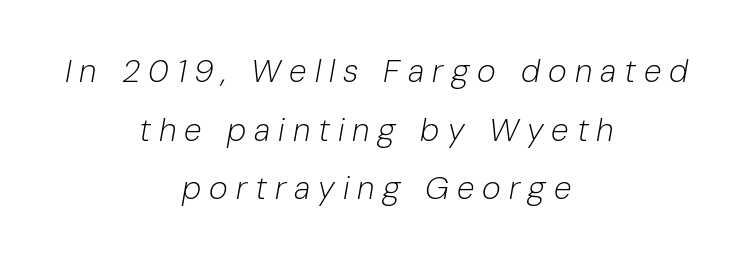
The image shows 32 px light type, italic (leaning right); set centered, line spacing 1.83x, unusually wide letter spacing (+0.25 em), not underlined; low stroke contrast and a medium x-height.
